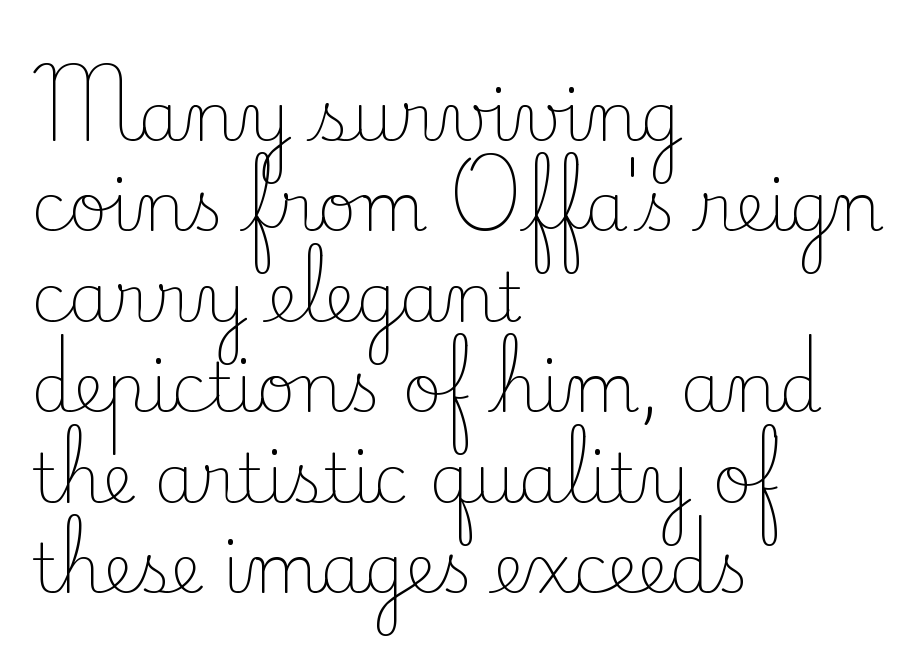
Q: Is the text bold? A: No.
Q: Is the text italic (slanted)? A: No, it is upright.
Q: Is the typeface a serif or a sans-serif typeface? A: Serif.
Q: Is the text underlined? A: No.
Q: How is the paragraph aligned? A: Left-aligned.
Q: Is the spacing between letters normal or unusually wide? A: Normal.
Q: Is the spacing between lines tight, normal or loose? A: Normal.
Q: Width (condensed, normal, or wide)? A: Normal.
Q: Stroke contrast? A: Low.
Q: x-height? A: Small.
Q: Monospaced? A: No.
